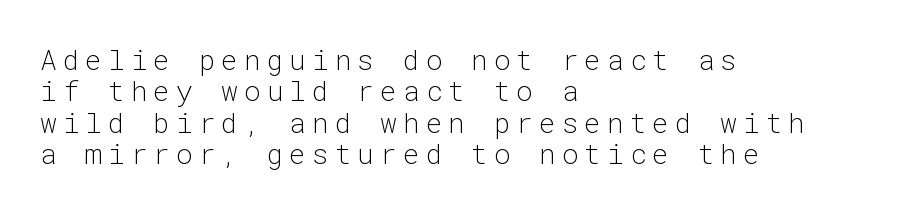
Q: Is the text bold? A: No.
Q: Is the text italic (slanted)? A: No, it is upright.
Q: Is the typeface a serif or a sans-serif typeface? A: Sans-serif.
Q: Is the text underlined? A: No.
Q: How is the paragraph aligned? A: Left-aligned.
Q: Is the spacing between letters normal or unusually wide? A: Unusually wide.
Q: Is the spacing between lines tight, normal or loose? A: Tight.
Q: Width (condensed, normal, or wide)? A: Normal.
Q: Stroke contrast? A: Low.
Q: x-height? A: Medium.
Q: Monospaced? A: Yes.
